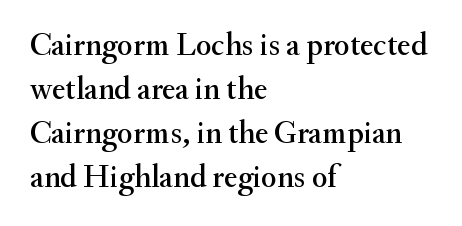
Only glyphs here, with clear space below each row. Line spacing here is normal. Nobody touched the tracking dial on this one. Do the characters align in a grid? No, the font is proportional. You can tell from the footed stems that serif type was used.
